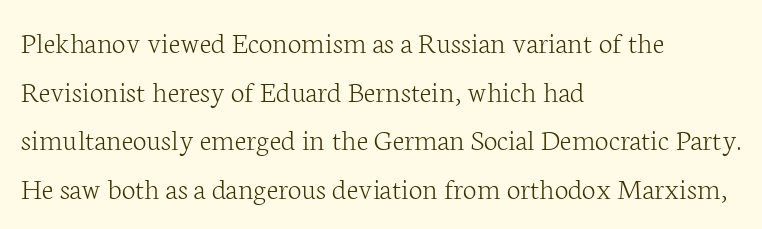
{"serif": "yes", "italic": "no", "bold": "no", "weight": "light", "width": "normal", "stroke_contrast": "low", "x_height": "medium", "monospaced": "no", "underline": "no", "align": "left", "line_spacing": "normal", "line_spacing_ratio": 1.57, "letter_spacing": "normal", "letter_spacing_em": 0.0, "glyph_px": 31}
